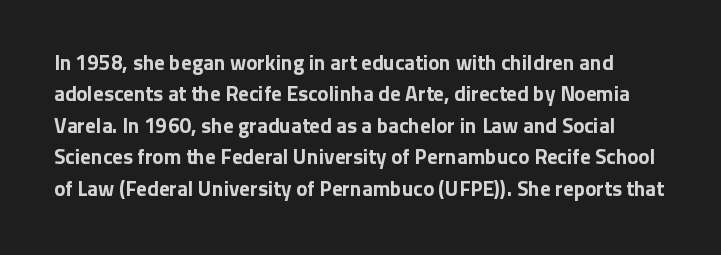
Q: Is the text bold? A: Yes.
Q: Is the text italic (slanted)? A: No, it is upright.
Q: Is the text underlined? A: No.
Q: Is the spacing between letters normal or unusually wide? A: Normal.
Q: Is the spacing between lines tight, normal or loose? A: Normal.
